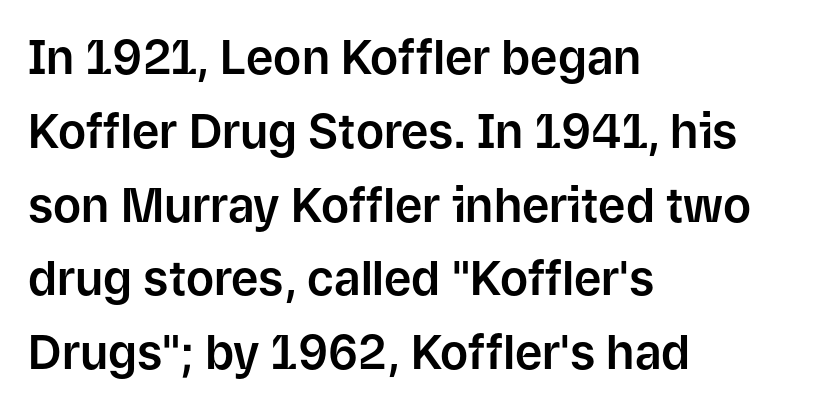
The image shows 47 px sans-serif type, upright; set left-aligned, normal line spacing (1.57x), normal letter spacing, not underlined; low stroke contrast and a medium x-height.
